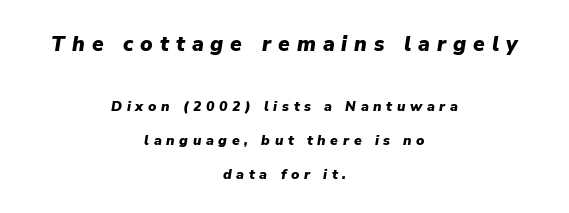
The image shows 21 px bold type, italic (leaning right); set centered, loose line spacing (2.41x), unusually wide letter spacing (+0.33 em), not underlined; the first (top) block is 1.5x larger.
